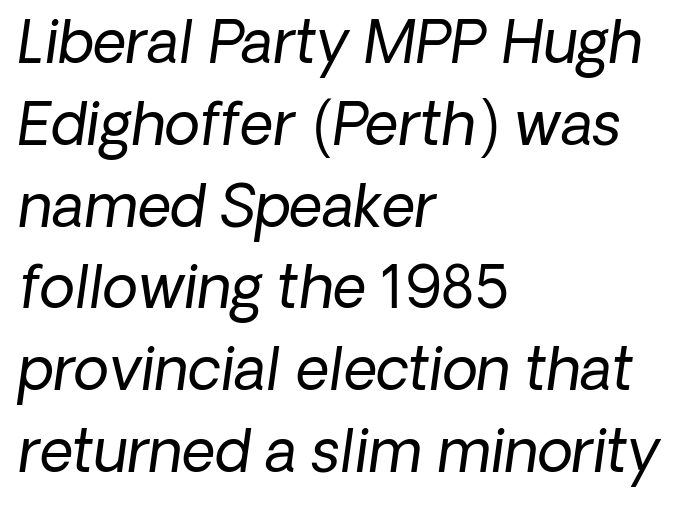
The image shows 58 px regular-weight sans-serif type; set left-aligned, normal line spacing (1.41x), normal letter spacing, not underlined; low stroke contrast and a medium x-height.
